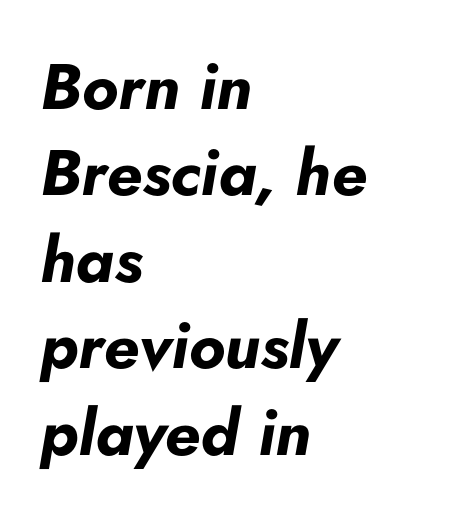
The image shows 64 px bold type, italic (leaning right); set left-aligned, normal line spacing (1.35x), normal letter spacing, not underlined; low stroke contrast and a small x-height.
